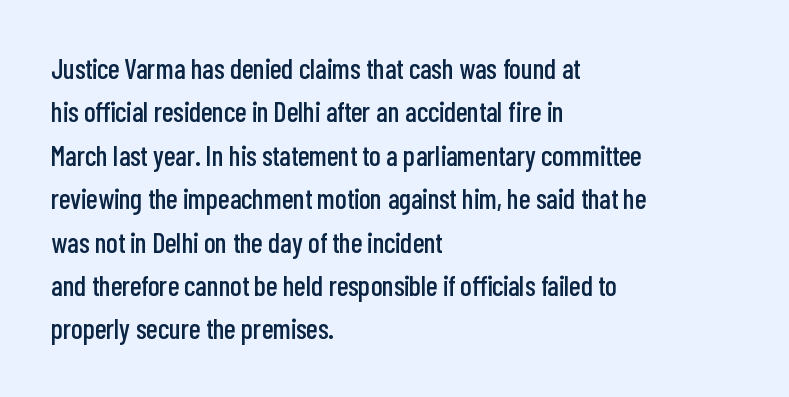
{"serif": "no", "italic": "no", "width": "condensed", "stroke_contrast": "low", "x_height": "medium", "monospaced": "no", "underline": "no", "align": "left", "line_spacing": "normal", "line_spacing_ratio": 1.55, "letter_spacing": "normal", "letter_spacing_em": 0.0, "glyph_px": 28}
